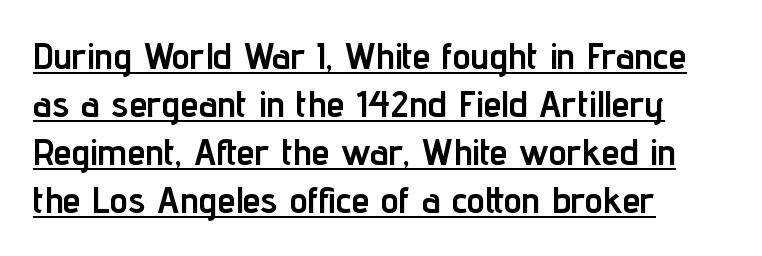
Q: Is the text bold? A: Yes.
Q: Is the text italic (slanted)? A: No, it is upright.
Q: Is the typeface a serif or a sans-serif typeface? A: Sans-serif.
Q: Is the text underlined? A: Yes.
Q: How is the paragraph aligned? A: Left-aligned.
Q: Is the spacing between letters normal or unusually wide? A: Normal.
Q: Is the spacing between lines tight, normal or loose? A: Normal.
Q: Width (condensed, normal, or wide)? A: Condensed.
Q: Stroke contrast? A: Low.
Q: x-height? A: Medium.
Q: Monospaced? A: No.
